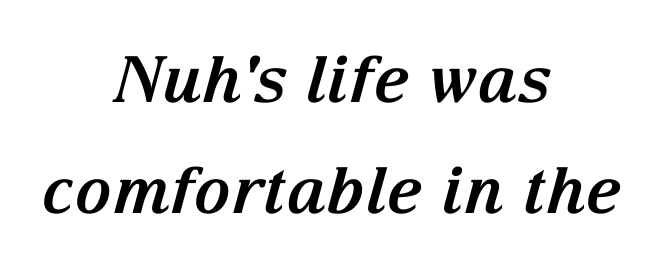
{"serif": "yes", "italic": "yes", "lean": "right", "slant_degrees": 15, "bold": "yes", "weight": "bold", "width": "normal", "stroke_contrast": "medium", "x_height": "medium", "monospaced": "no", "underline": "no", "align": "center", "line_spacing_ratio": 1.74, "letter_spacing": "normal", "letter_spacing_em": 0.0, "glyph_px": 64}
